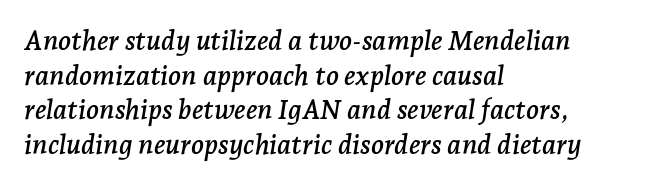
{"italic": "yes", "lean": "right", "slant_degrees": 7, "underline": "no", "align": "left", "line_spacing": "normal", "line_spacing_ratio": 1.28, "letter_spacing": "normal", "letter_spacing_em": 0.0, "glyph_px": 27}
